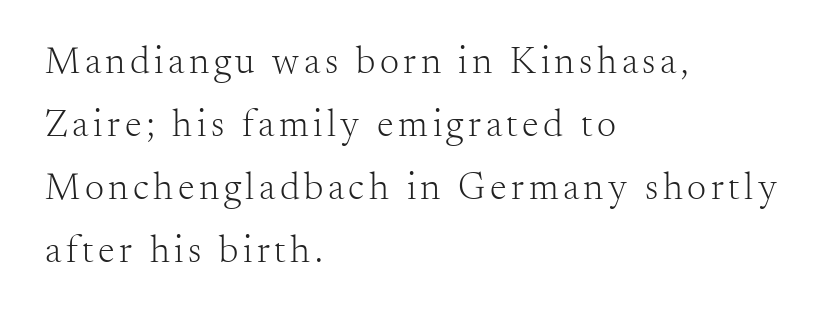
{"serif": "yes", "italic": "no", "bold": "no", "weight": "light", "width": "normal", "stroke_contrast": "medium", "x_height": "small", "monospaced": "no", "underline": "no", "align": "left", "line_spacing": "normal", "line_spacing_ratio": 1.66, "glyph_px": 38}
